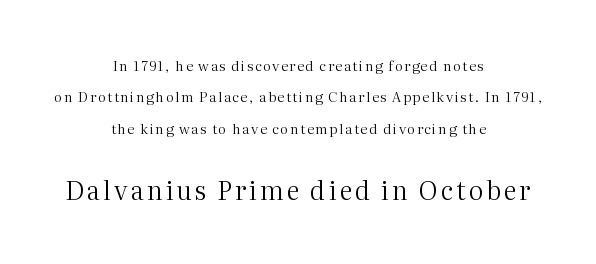
Each row of text sits above clean, open space. Teacher's note: observe the equal gaps on both sides — that is centered alignment. Unbolded letterforms with no extra heft. Italic: no, the glyphs are upright roman.
